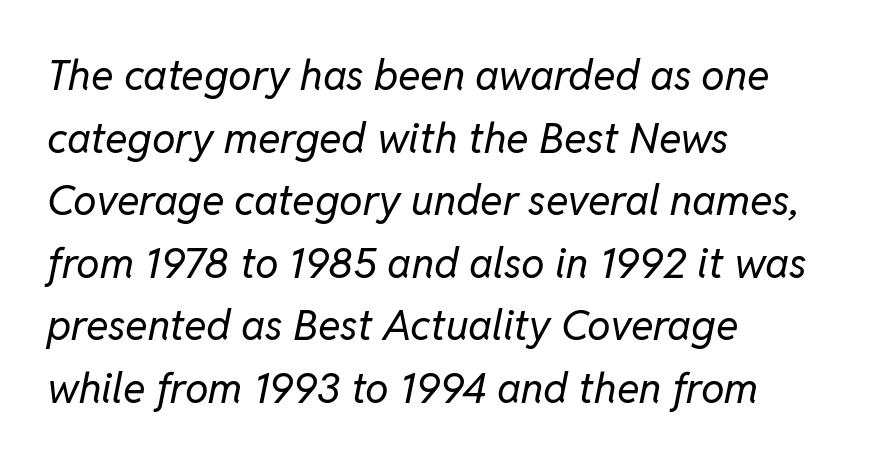
The image shows 42 px regular-weight type, italic (leaning right); set left-aligned, normal line spacing (1.49x), normal letter spacing, not underlined; low stroke contrast and a medium x-height.
